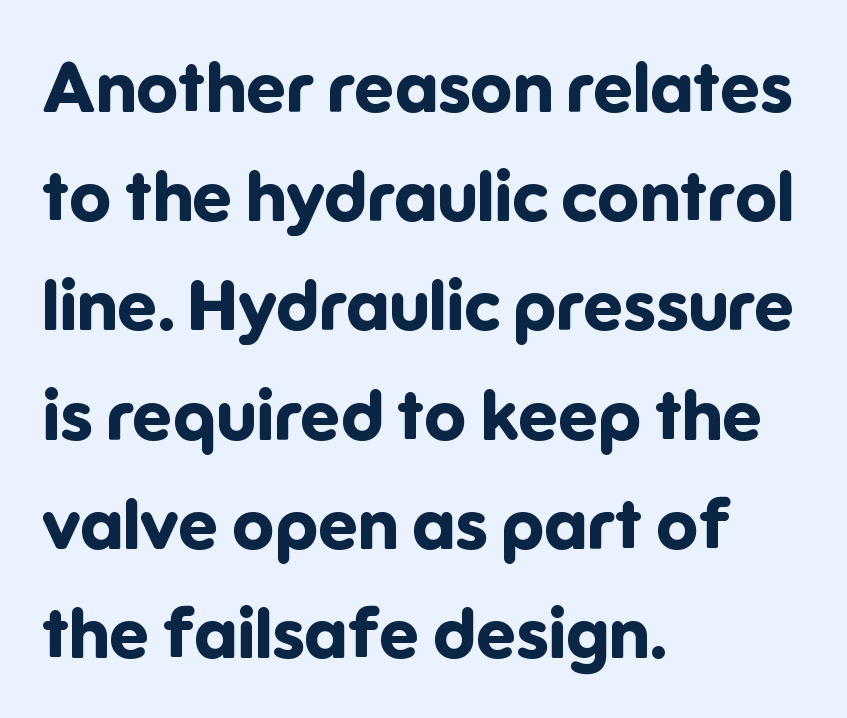
Q: Is the text bold? A: Yes.
Q: Is the text italic (slanted)? A: No, it is upright.
Q: Is the typeface a serif or a sans-serif typeface? A: Sans-serif.
Q: Is the text underlined? A: No.
Q: How is the paragraph aligned? A: Left-aligned.
Q: Is the spacing between letters normal or unusually wide? A: Normal.
Q: Is the spacing between lines tight, normal or loose? A: Normal.
Q: Width (condensed, normal, or wide)? A: Normal.
Q: Stroke contrast? A: Low.
Q: x-height? A: Medium.
Q: Monospaced? A: No.
